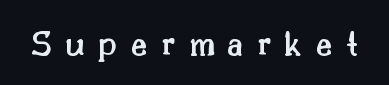
The image shows 36 px semibold serif type, upright; set unusually wide letter spacing (+0.38 em), not underlined; medium stroke contrast and a small x-height.
